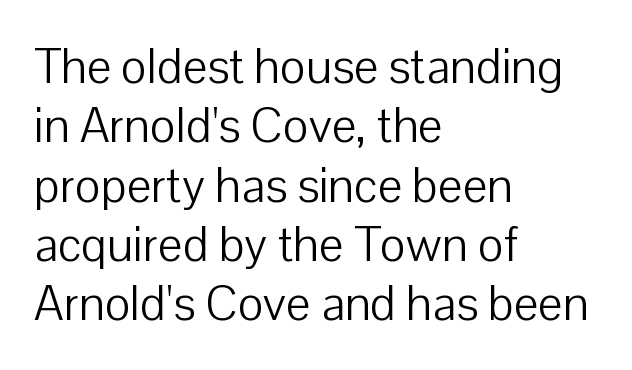
Ordinary non-slanted type is in use. Stroke terminals: plain, sans-serif. All the whitespace from short lines collects on the right. Spacing between characters is what you'd get straight out of the box.
